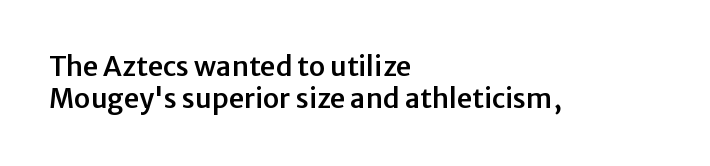
Q: Is the text italic (slanted)? A: No, it is upright.
Q: Is the text underlined? A: No.
Q: How is the paragraph aligned? A: Left-aligned.
Q: Is the spacing between letters normal or unusually wide? A: Normal.
